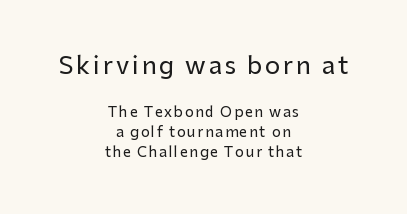
Q: Is the text italic (slanted)? A: No, it is upright.
Q: Is the text underlined? A: No.
Q: How is the paragraph aligned? A: Centered.
Q: Is the spacing between lines tight, normal or loose? A: Normal.
Q: Which block of text is set in a larger size, the first (top) or the second (bottom)? A: The first (top) one.
